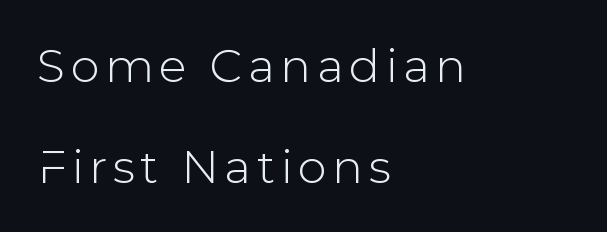
Students, observe: this is what heavily led, spacious text looks like. You could not count columns in this text — the font is proportionally spaced. Every stem runs plumb, perpendicular to the baseline. Horizontal alignment here is leftward, the default for most running prose. Decoration check: the copy has no underline. I'd call this a sans setting — the letters go barefoot.
